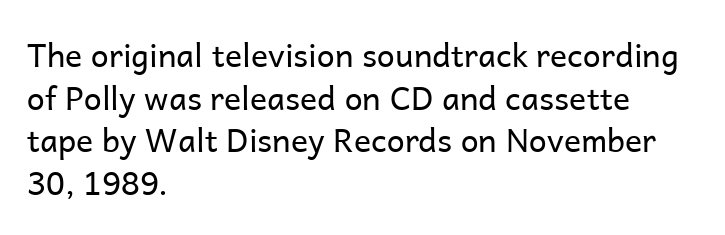
Q: Is the text bold? A: No.
Q: Is the text italic (slanted)? A: No, it is upright.
Q: Is the typeface a serif or a sans-serif typeface? A: Sans-serif.
Q: Is the text underlined? A: No.
Q: How is the paragraph aligned? A: Left-aligned.
Q: Is the spacing between letters normal or unusually wide? A: Normal.
Q: Is the spacing between lines tight, normal or loose? A: Normal.
Q: Width (condensed, normal, or wide)? A: Normal.
Q: Stroke contrast? A: Low.
Q: x-height? A: Medium.
Q: Monospaced? A: No.
